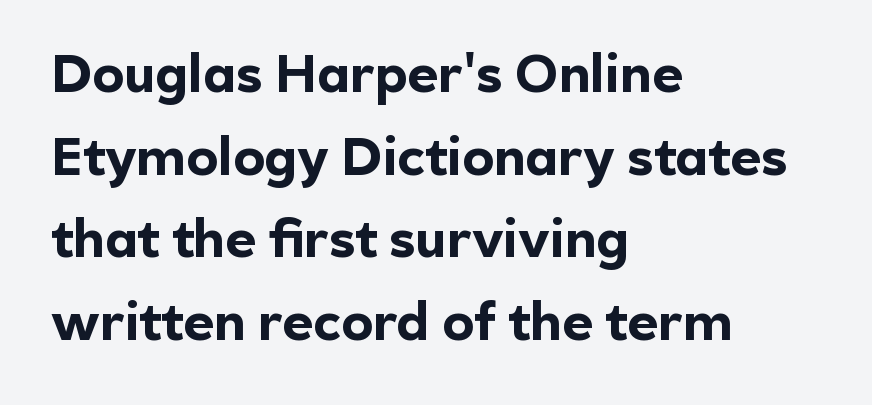
All the whitespace from short lines collects on the right. Quick note: not italic, upright. This sample has the flowing, uneven cadence of proportional lettering. Vertical spacing — default.
